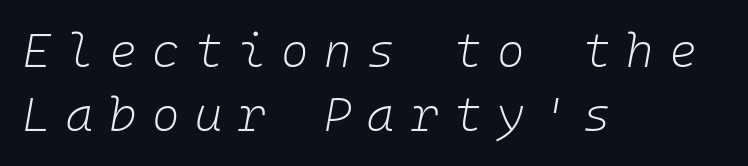
{"italic": "yes", "lean": "right", "slant_degrees": 10, "bold": "no", "weight": "light", "width": "normal", "stroke_contrast": "low", "x_height": "medium", "monospaced": "yes", "underline": "no", "align": "left", "line_spacing": "normal", "line_spacing_ratio": 1.36, "letter_spacing": "wide", "letter_spacing_em": 0.33, "glyph_px": 47}
